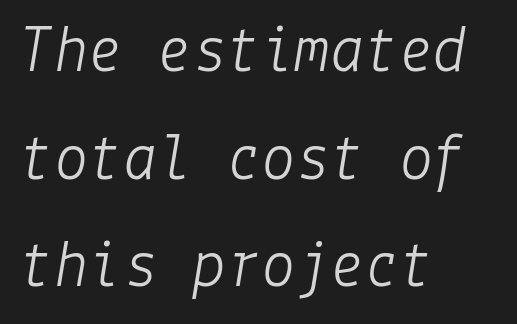
The ragged edge is on the right, which tells us the setting is flush left. The font is comparable to plain body text, perhaps lighter. The specimen reads as italic at a glance. Descender tails drop into unmarked territory. Tracking value appears to be zero — textbook default spacing.
